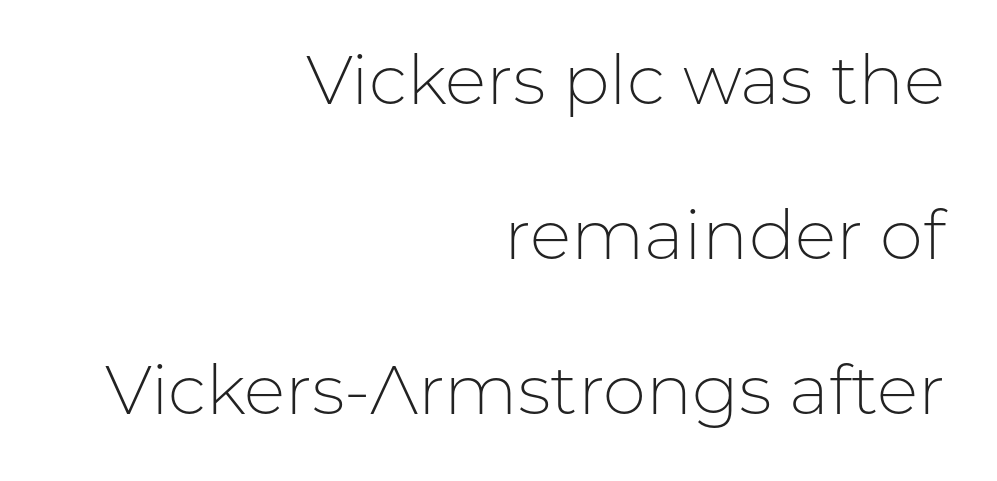
The image shows 69 px light sans-serif type, upright; set right-aligned, loose line spacing (2.25x), normal letter spacing, not underlined; low stroke contrast and a medium x-height.
